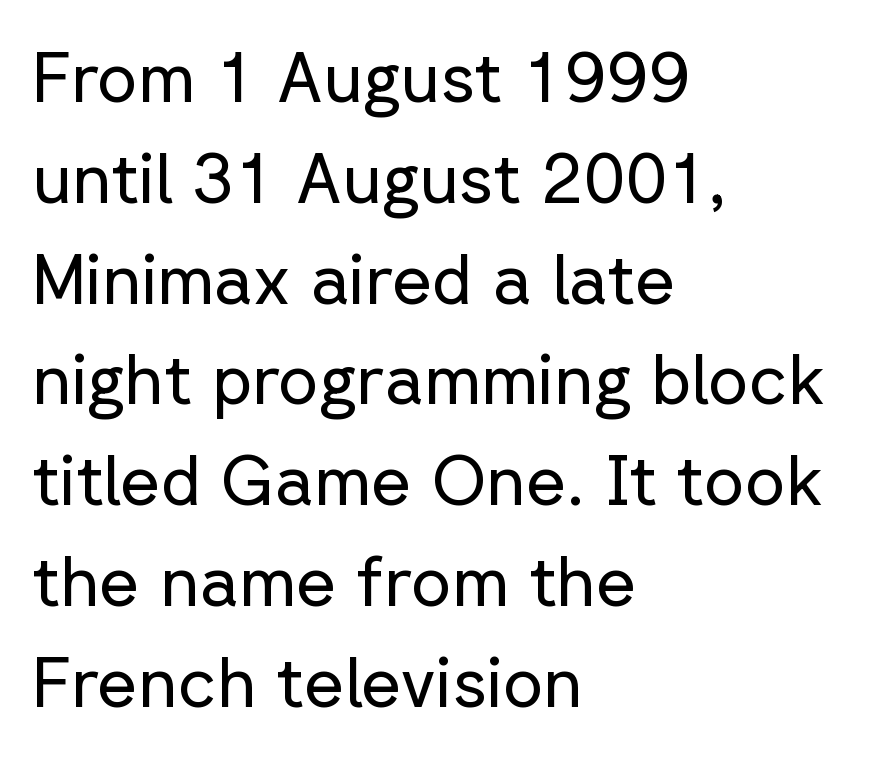
Stroke mass is kept to a normal reading level or below. Underlining? Definitely not there. Nothing unusual about the tracking: characters are spaced as the font intends. Unlike italic type, these characters show no tilt at all. One glance says typical: line gaps are just what's usual. If you drew a ruler down the left edge, every line would touch it.
